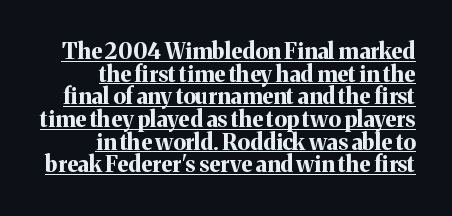
Q: Is the text bold? A: Yes.
Q: Is the text italic (slanted)? A: No, it is upright.
Q: Is the text underlined? A: Yes.
Q: How is the paragraph aligned? A: Right-aligned.
Q: Is the spacing between letters normal or unusually wide? A: Normal.
Q: Is the spacing between lines tight, normal or loose? A: Tight.
